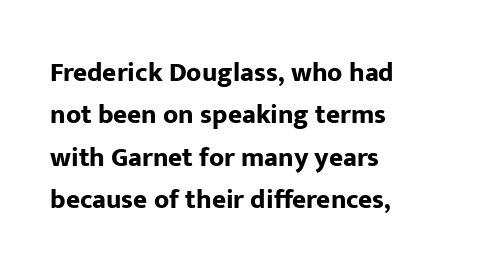
Q: Is the text bold? A: Yes.
Q: Is the text italic (slanted)? A: No, it is upright.
Q: Is the text underlined? A: No.
Q: How is the paragraph aligned? A: Left-aligned.
Q: Is the spacing between letters normal or unusually wide? A: Normal.
Q: Is the spacing between lines tight, normal or loose? A: Normal.
